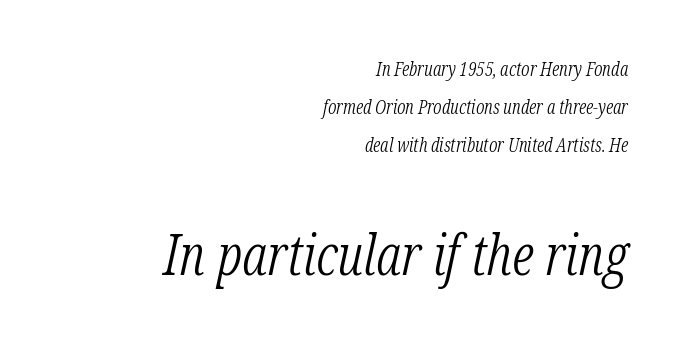
The image shows 57 px light, condensed serif type, italic (leaning right); set right-aligned, loose line spacing (1.99x), normal letter spacing, not underlined; the second (bottom) block is 3.0x larger; low stroke contrast and a medium x-height.
